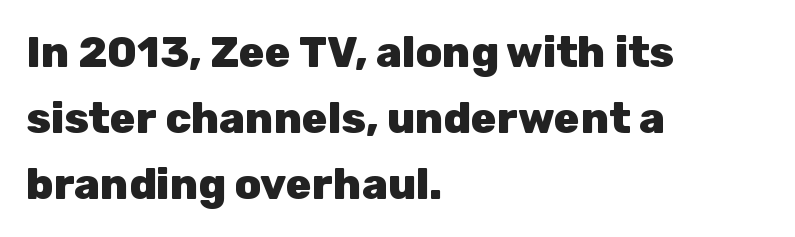
The area under the type is left untouched. Proportional: the letters do not fall into vertical columns. Caption: bold face, heavy strokes. How are the letters spaced? Ordinarily, with no added tracking. The axis of the letterforms is exactly vertical.
